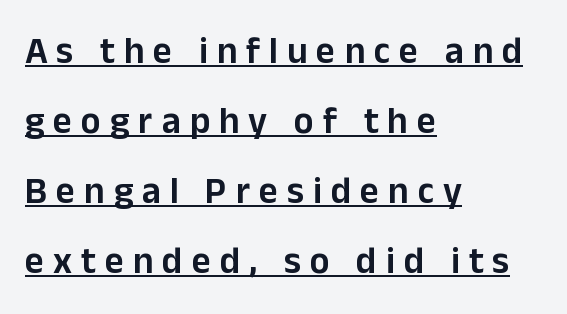
Q: Is the text italic (slanted)? A: No, it is upright.
Q: Is the typeface a serif or a sans-serif typeface? A: Sans-serif.
Q: Is the text underlined? A: Yes.
Q: How is the paragraph aligned? A: Left-aligned.
Q: Is the spacing between letters normal or unusually wide? A: Unusually wide.
Q: Width (condensed, normal, or wide)? A: Normal.
Q: Stroke contrast? A: Low.
Q: x-height? A: Medium.
Q: Monospaced? A: No.
